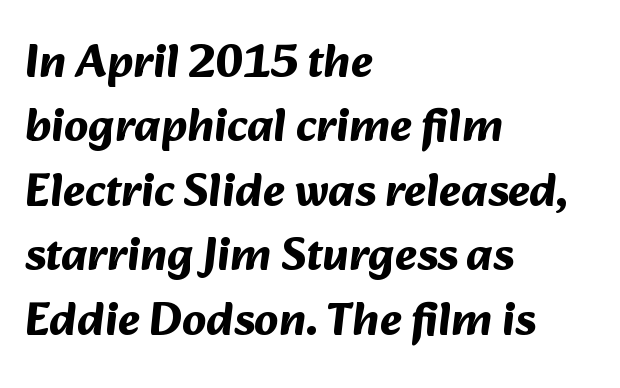
Q: Is the text bold? A: Yes.
Q: Is the typeface a serif or a sans-serif typeface? A: Sans-serif.
Q: Is the text underlined? A: No.
Q: How is the paragraph aligned? A: Left-aligned.
Q: Is the spacing between letters normal or unusually wide? A: Normal.
Q: Is the spacing between lines tight, normal or loose? A: Normal.
Q: Width (condensed, normal, or wide)? A: Normal.
Q: Stroke contrast? A: Medium.
Q: x-height? A: Medium.
Q: Monospaced? A: No.
